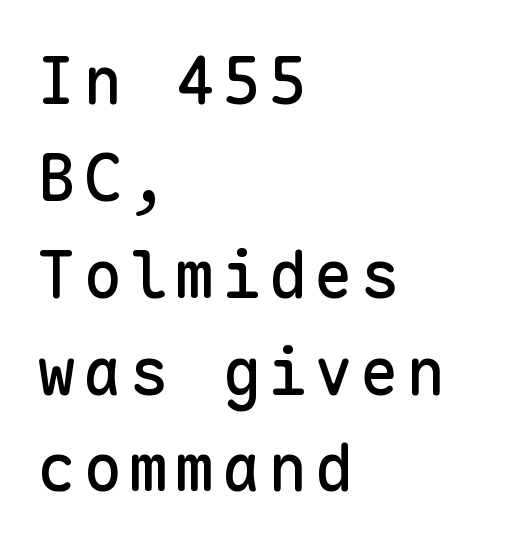
Q: Is the text italic (slanted)? A: No, it is upright.
Q: Is the typeface a serif or a sans-serif typeface? A: Sans-serif.
Q: Is the text underlined? A: No.
Q: How is the paragraph aligned? A: Left-aligned.
Q: Is the spacing between lines tight, normal or loose? A: Normal.
Q: Width (condensed, normal, or wide)? A: Normal.
Q: Stroke contrast? A: Low.
Q: x-height? A: Medium.
Q: Monospaced? A: Yes.
